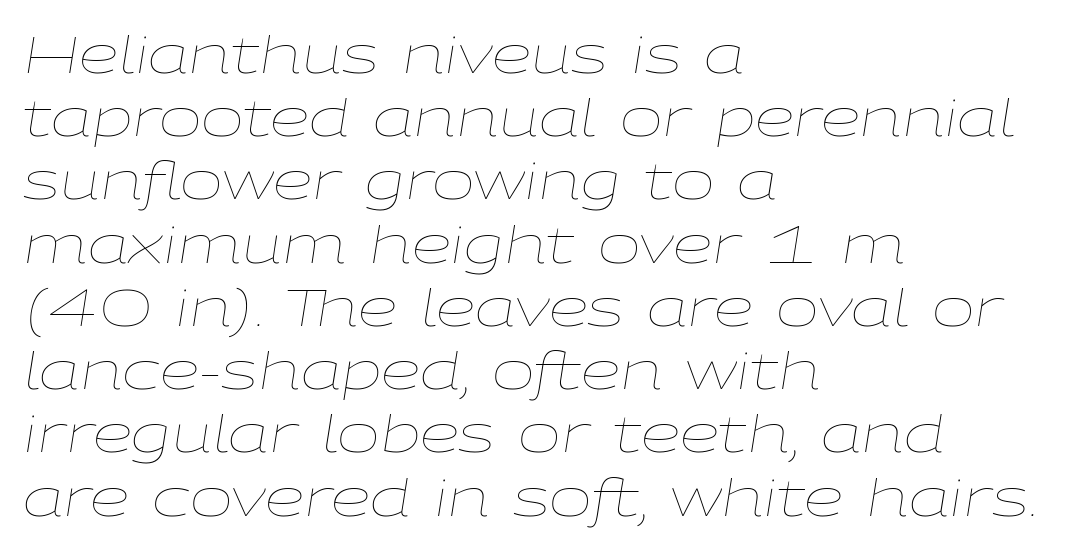
The image shows 51 px thin, wide type, italic (leaning right); set left-aligned, line spacing 1.24x, normal letter spacing, not underlined; low stroke contrast and a medium x-height.
